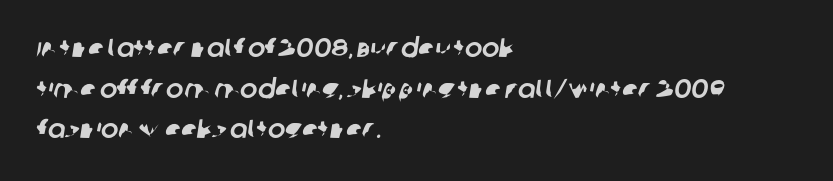
{"underline": "no", "align": "left", "line_spacing": "normal", "line_spacing_ratio": 1.56, "letter_spacing": "normal", "letter_spacing_em": 0.0, "glyph_px": 26}
